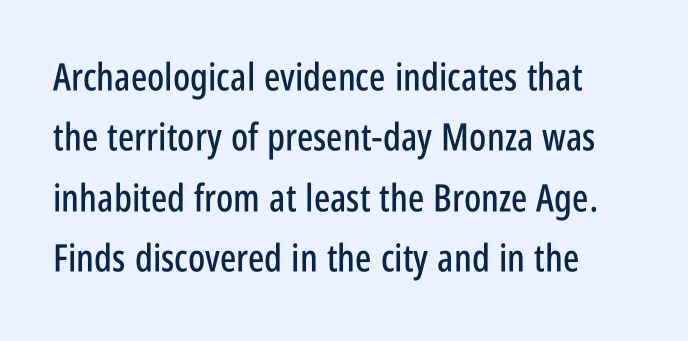
The rows are spaced the way most documents space them. This is roman type, the default non-slanted kind. Character widths vary here, with narrow letters taking less room than wide ones. Descender tails drop into unmarked territory. The text was rendered using a sans face with plain stroke endings.
